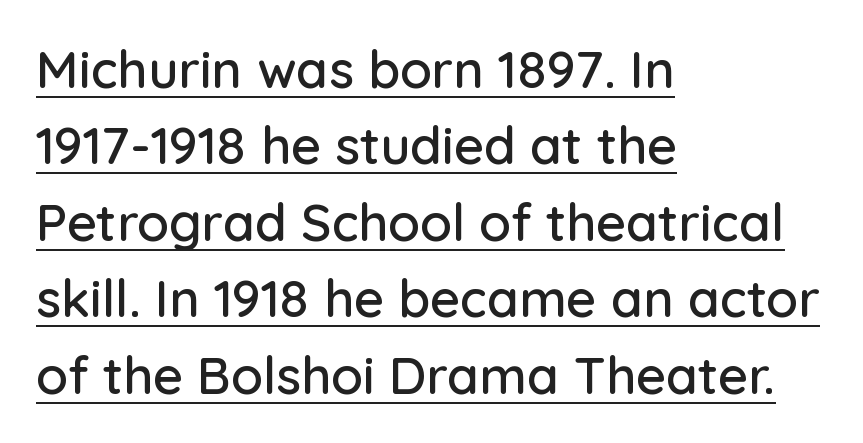
The image shows 52 px sans-serif type, upright; set left-aligned, normal line spacing (1.47x), normal letter spacing, underlined; low stroke contrast and a medium x-height.
